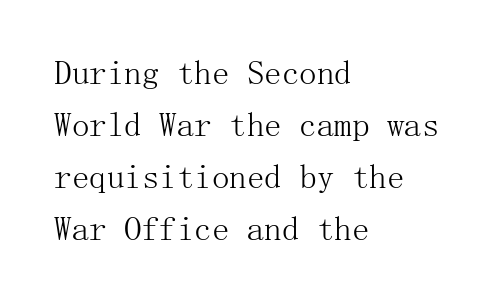
Q: Is the text bold? A: No.
Q: Is the text italic (slanted)? A: No, it is upright.
Q: Is the typeface a serif or a sans-serif typeface? A: Serif.
Q: Is the text underlined? A: No.
Q: How is the paragraph aligned? A: Left-aligned.
Q: Is the spacing between letters normal or unusually wide? A: Normal.
Q: Is the spacing between lines tight, normal or loose? A: Normal.
Q: Width (condensed, normal, or wide)? A: Normal.
Q: Stroke contrast? A: Medium.
Q: x-height? A: Medium.
